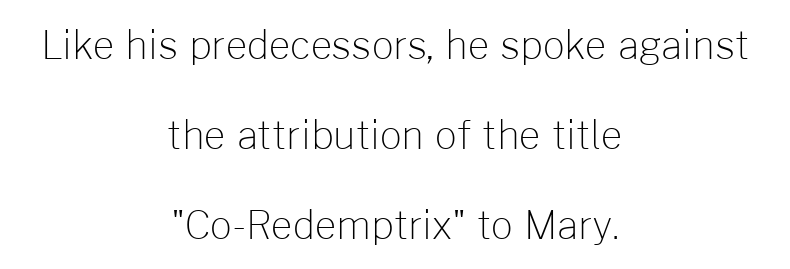
Line starts and ends both wander, symmetrically. These lines are rendered in a variable-pitch font. The space directly below the letters is spotless. One glance says open: line gaps are wider than usual. A typesetter would mark this as roman, not italic.
